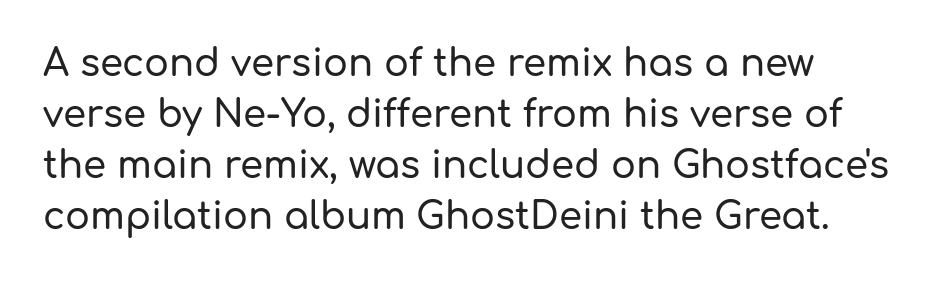
Stroke terminals: plain, sans-serif. Ordinary non-slanted type is in use. Notice how descenders clear the ascenders below comfortably — that's standard leading. Short note: letters normally spaced. Spacing verdict: proportional, widths tailored to each character.
